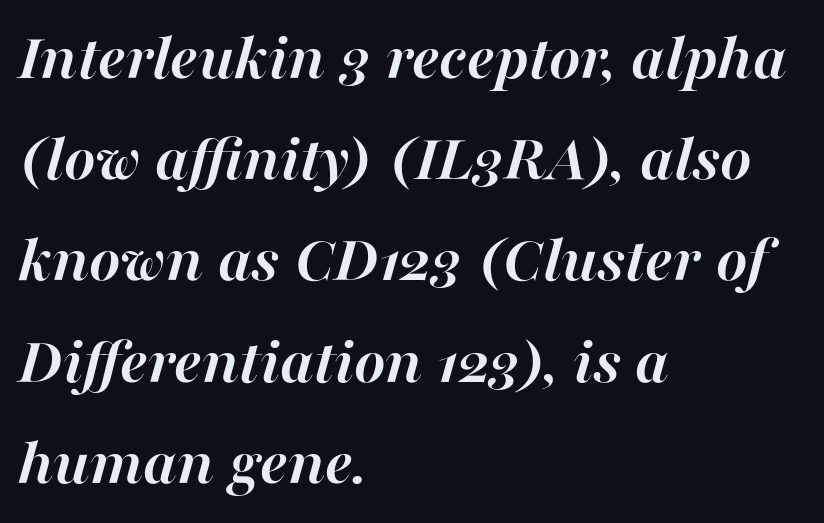
Q: Is the text bold? A: Yes.
Q: Is the text italic (slanted)? A: Yes, it leans right by about 16 degrees.
Q: Is the text underlined? A: No.
Q: How is the paragraph aligned? A: Left-aligned.
Q: Is the spacing between letters normal or unusually wide? A: Normal.
Q: Is the spacing between lines tight, normal or loose? A: Normal.
Q: Width (condensed, normal, or wide)? A: Normal.
Q: Stroke contrast? A: High.
Q: x-height? A: Medium.
Q: Monospaced? A: No.
